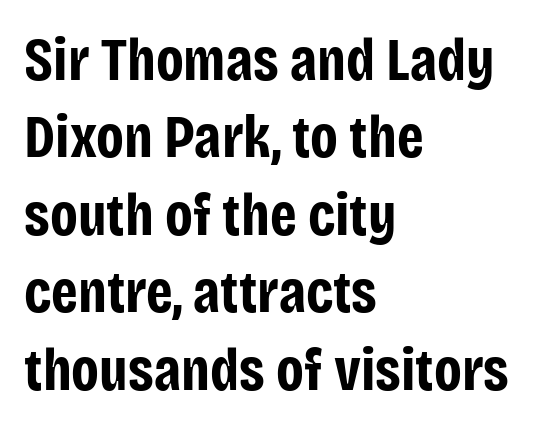
Q: Is the text bold? A: Yes.
Q: Is the text italic (slanted)? A: No, it is upright.
Q: Is the typeface a serif or a sans-serif typeface? A: Sans-serif.
Q: Is the text underlined? A: No.
Q: How is the paragraph aligned? A: Left-aligned.
Q: Is the spacing between letters normal or unusually wide? A: Normal.
Q: Is the spacing between lines tight, normal or loose? A: Normal.
Q: Width (condensed, normal, or wide)? A: Condensed.
Q: Stroke contrast? A: Low.
Q: x-height? A: Large.
Q: Monospaced? A: No.
